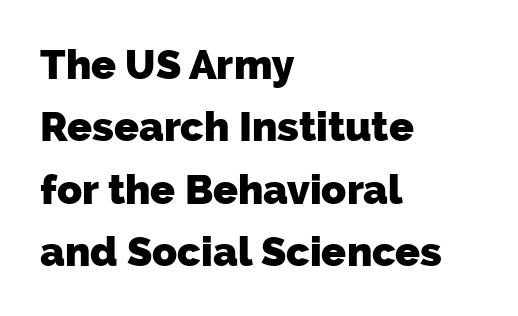
{"serif": "no", "bold": "yes", "weight": "heavy", "width": "normal", "stroke_contrast": "low", "x_height": "medium", "monospaced": "no", "underline": "no", "align": "left", "line_spacing": "normal", "line_spacing_ratio": 1.52, "letter_spacing": "normal", "letter_spacing_em": 0.0, "glyph_px": 41}
